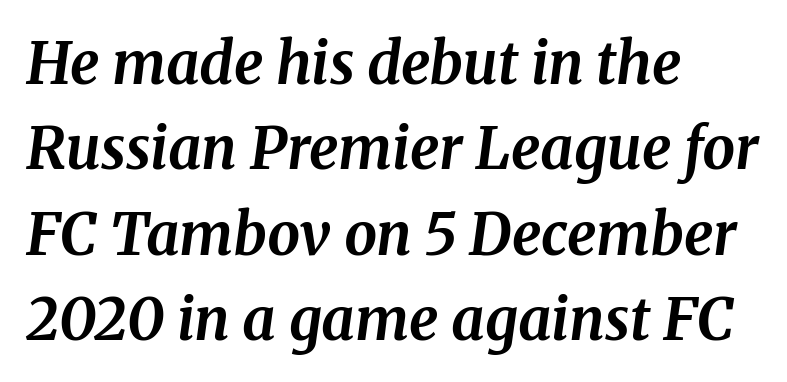
The image shows 58 px bold serif type, italic (leaning right); set left-aligned, normal line spacing (1.47x), normal letter spacing, not underlined; medium stroke contrast and a medium x-height.
